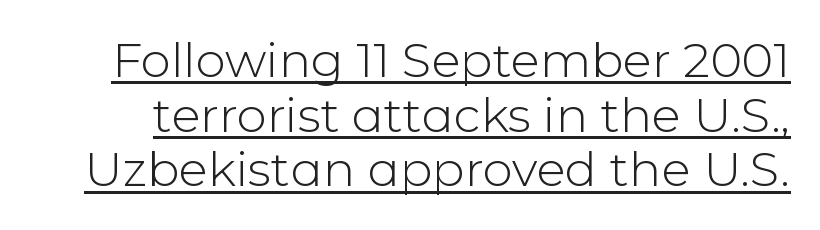
{"serif": "no", "italic": "no", "bold": "no", "weight": "light", "width": "normal", "stroke_contrast": "low", "x_height": "medium", "monospaced": "no", "underline": "yes", "line_spacing": "tight", "line_spacing_ratio": 1.14, "letter_spacing": "normal", "letter_spacing_em": 0.0, "glyph_px": 48}
